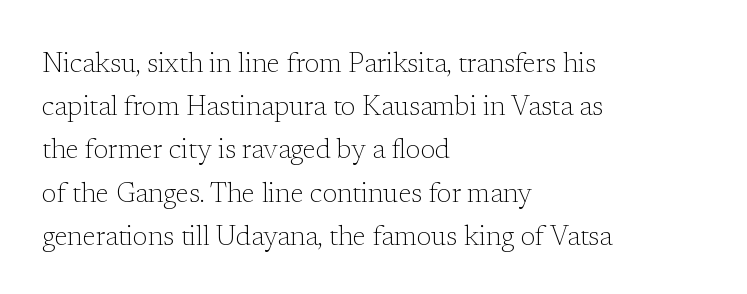
{"italic": "no", "bold": "no", "underline": "no", "align": "left", "line_spacing": "normal", "line_spacing_ratio": 1.6, "letter_spacing": "normal", "letter_spacing_em": 0.0, "glyph_px": 27}
